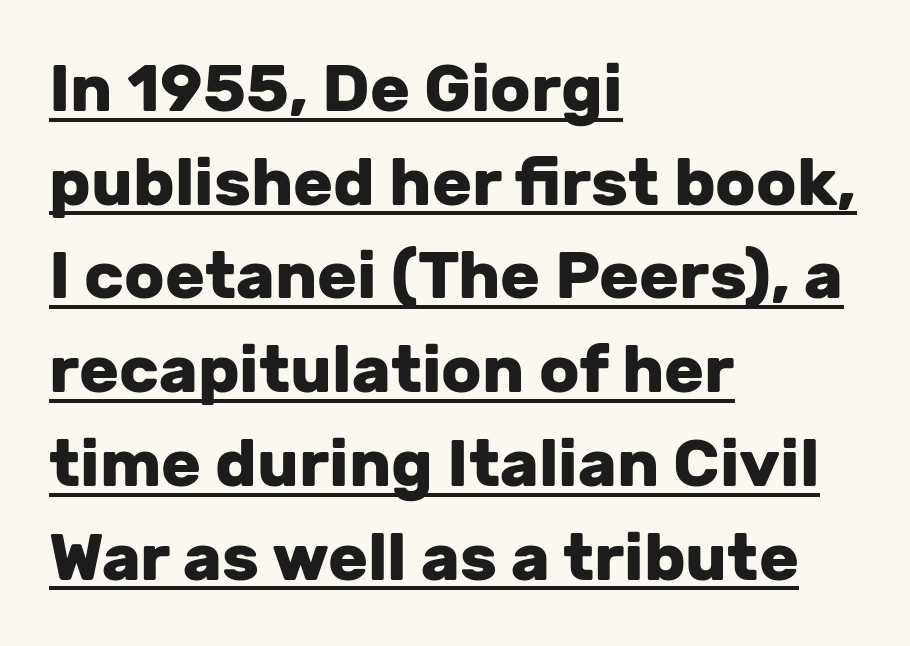
{"serif": "no", "italic": "no", "bold": "yes", "weight": "heavy", "width": "normal", "stroke_contrast": "low", "x_height": "medium", "monospaced": "no", "underline": "yes", "align": "left", "line_spacing": "normal", "line_spacing_ratio": 1.42, "letter_spacing": "normal", "letter_spacing_em": 0.0, "glyph_px": 66}
